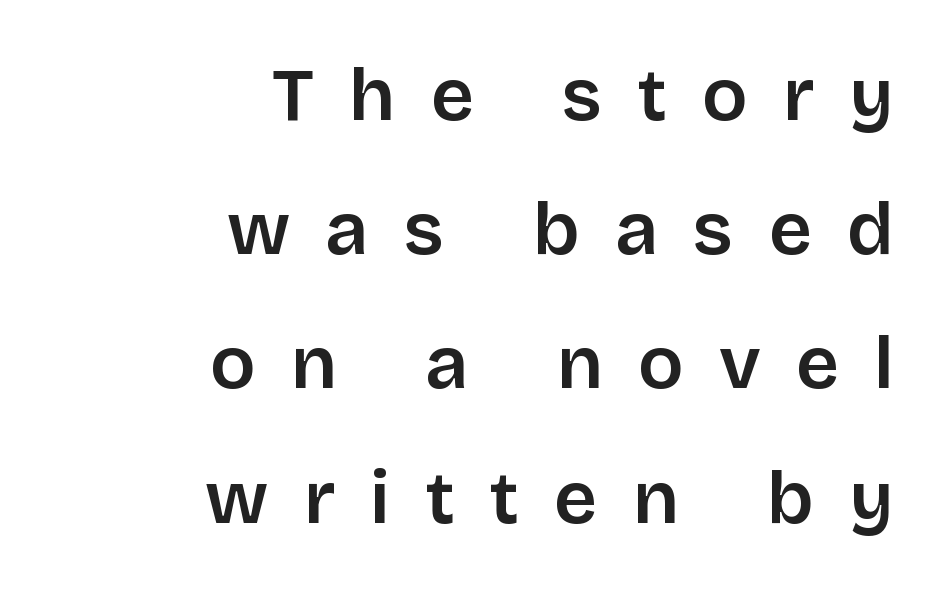
It's the straight-up-and-down kind of type. A semibold gives these letters moderate extra thickness, short of bold. Leftover space on each line is placed entirely before the opening word. Beneath every word, the page is bare. The line texture is sparse and dotted thanks to wide tracking.
